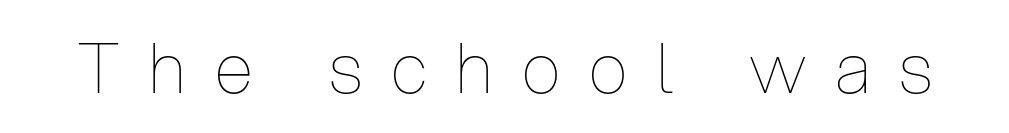
The image shows 70 px thin, condensed type, upright; set unusually wide letter spacing (+0.42 em), not underlined; low stroke contrast and a medium x-height.
